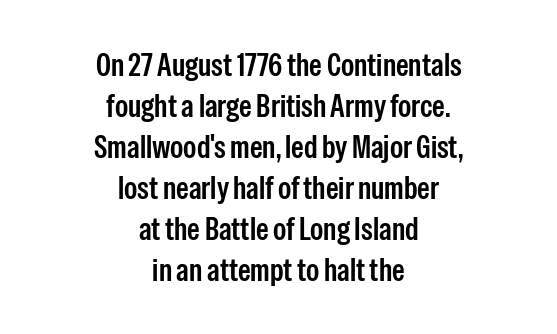
Q: Is the text italic (slanted)? A: No, it is upright.
Q: Is the typeface a serif or a sans-serif typeface? A: Sans-serif.
Q: Is the text underlined? A: No.
Q: How is the paragraph aligned? A: Centered.
Q: Is the spacing between letters normal or unusually wide? A: Normal.
Q: Is the spacing between lines tight, normal or loose? A: Normal.
Q: Width (condensed, normal, or wide)? A: Condensed.
Q: Stroke contrast? A: Low.
Q: x-height? A: Medium.
Q: Monospaced? A: No.
